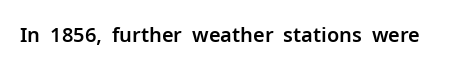
The image shows 20 px text type, upright; set normal letter spacing, not underlined.
